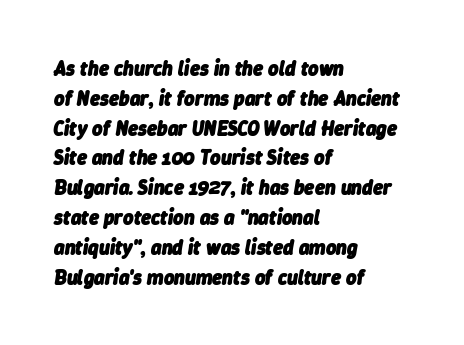
Q: Is the text bold? A: Yes.
Q: Is the text italic (slanted)? A: Yes, it leans right by about 9 degrees.
Q: Is the text underlined? A: No.
Q: How is the paragraph aligned? A: Left-aligned.
Q: Is the spacing between letters normal or unusually wide? A: Normal.
Q: Is the spacing between lines tight, normal or loose? A: Normal.
